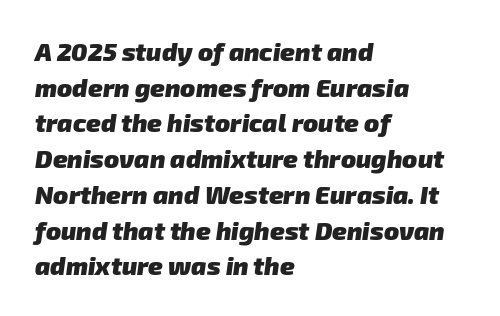
Does extra space separate the letters? No, they use regular spacing. Does the leading feel generous? No, just average. If you drew a ruler down the left edge, every line would touch it. The zone under the glyphs is completely vacant. Does the weight exceed regular? Yes, all the way to bold.
